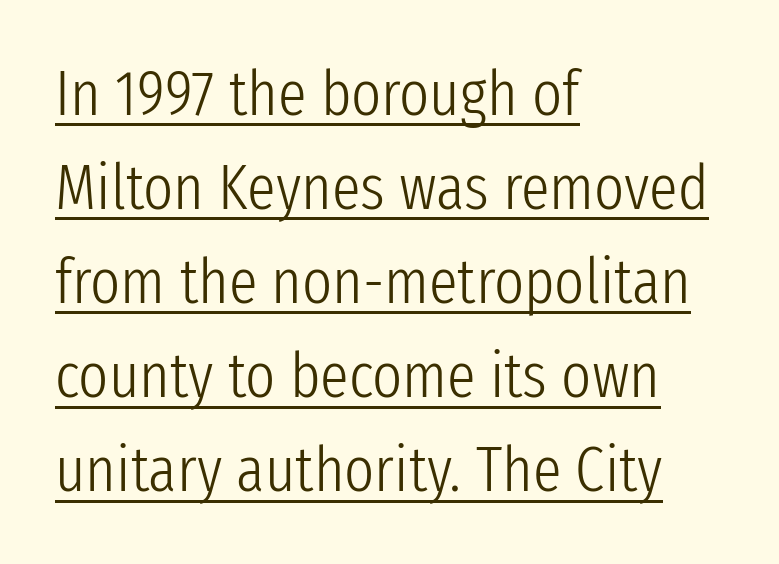
{"serif": "no", "italic": "no", "bold": "no", "weight": "light", "width": "condensed", "stroke_contrast": "low", "x_height": "medium", "monospaced": "no", "underline": "yes", "align": "left", "line_spacing": "normal", "line_spacing_ratio": 1.47, "letter_spacing": "normal", "letter_spacing_em": 0.0, "glyph_px": 64}
